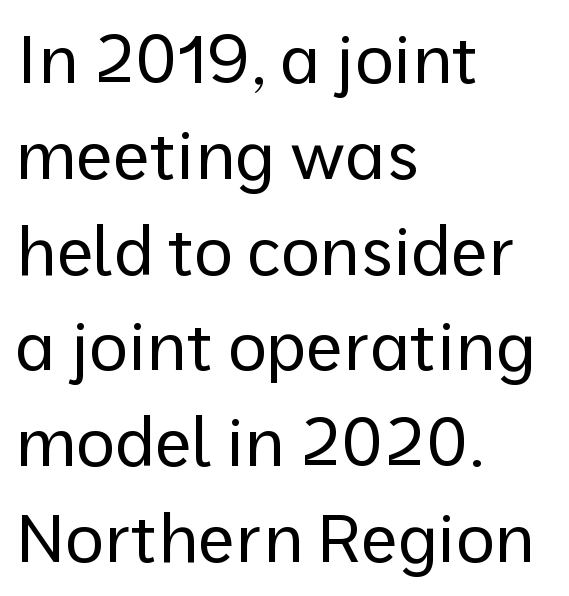
Horizontal bands of white between lines are of average thickness. Is this a fixed-width face? No — the glyphs have proportional, varying widths. Compared with a centered layout, this one pins lines to the left instead. Font category for this specimen: sans-serif. Weight class: somewhere from thin through regular. Every stem runs plumb, perpendicular to the baseline.
